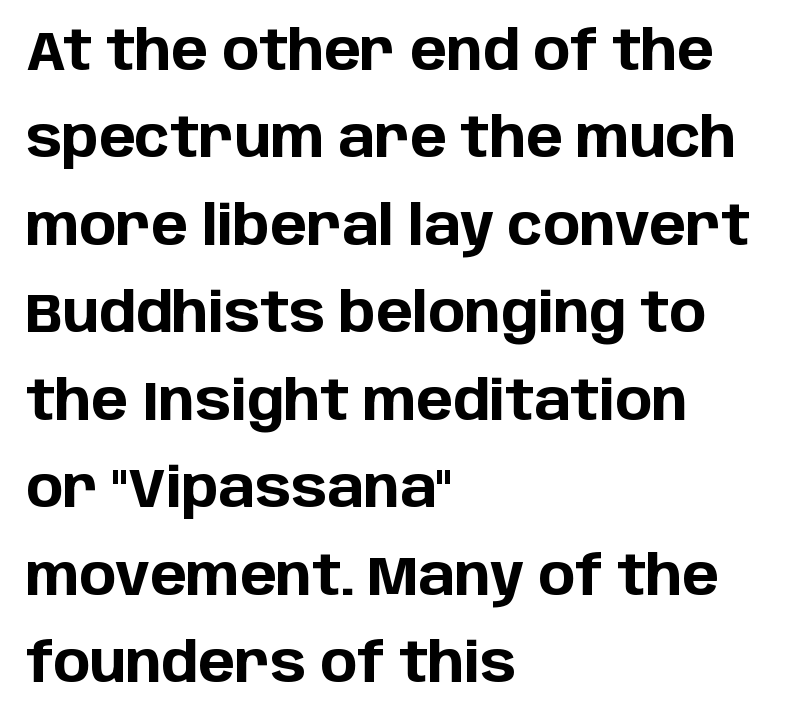
Typographic density is high because the face is bold. Underlining? Definitely not there. These lines were composed using upright roman letters. Typographically, this falls in the sans-serif category. This sample has the flowing, uneven cadence of proportional lettering. The text block is weighted toward the left margin, trailing off unevenly rightward.
